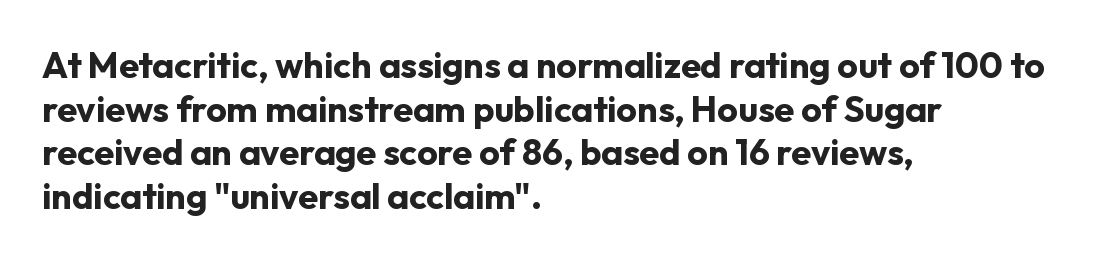
Q: Is the text bold? A: Yes.
Q: Is the text italic (slanted)? A: No, it is upright.
Q: Is the typeface a serif or a sans-serif typeface? A: Sans-serif.
Q: Is the text underlined? A: No.
Q: How is the paragraph aligned? A: Left-aligned.
Q: Is the spacing between letters normal or unusually wide? A: Normal.
Q: Width (condensed, normal, or wide)? A: Normal.
Q: Stroke contrast? A: Low.
Q: x-height? A: Medium.
Q: Monospaced? A: No.
